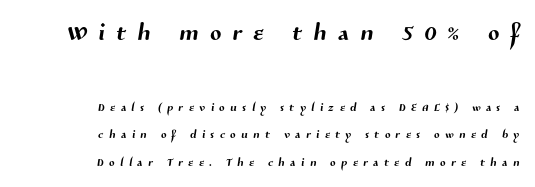
{"serif": "no", "width": "normal", "stroke_contrast": "medium", "x_height": "medium", "monospaced": "no", "underline": "no", "align": "right", "line_spacing_ratio": 1.71, "letter_spacing": "wide", "letter_spacing_em": 0.35, "larger_block": "first", "size_ratio": 2.06, "glyph_px": 33}
